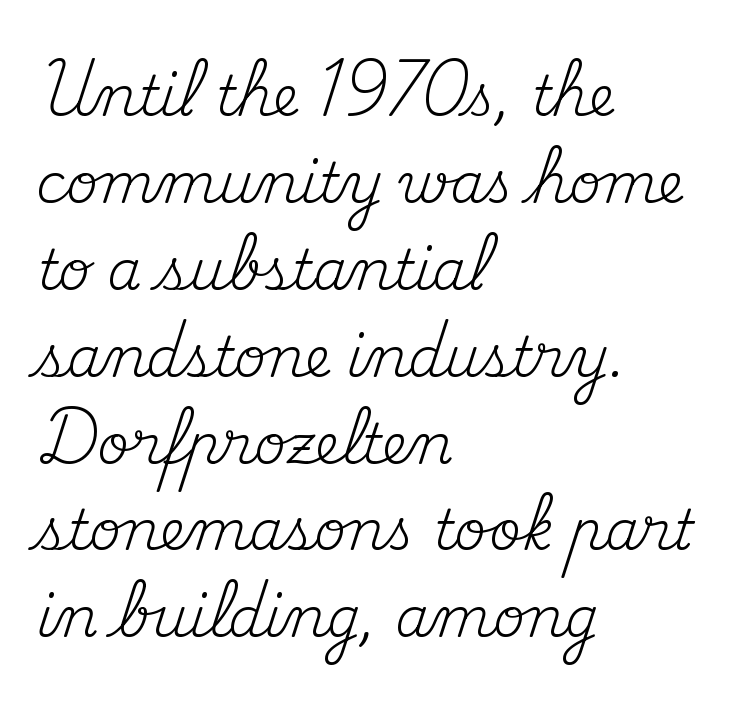
Q: Is the text bold? A: No.
Q: Is the text italic (slanted)? A: Yes.
Q: Is the typeface a serif or a sans-serif typeface? A: Serif.
Q: Is the text underlined? A: No.
Q: How is the paragraph aligned? A: Left-aligned.
Q: Is the spacing between letters normal or unusually wide? A: Normal.
Q: Is the spacing between lines tight, normal or loose? A: Normal.
Q: Width (condensed, normal, or wide)? A: Normal.
Q: Stroke contrast? A: Medium.
Q: x-height? A: Small.
Q: Monospaced? A: No.
